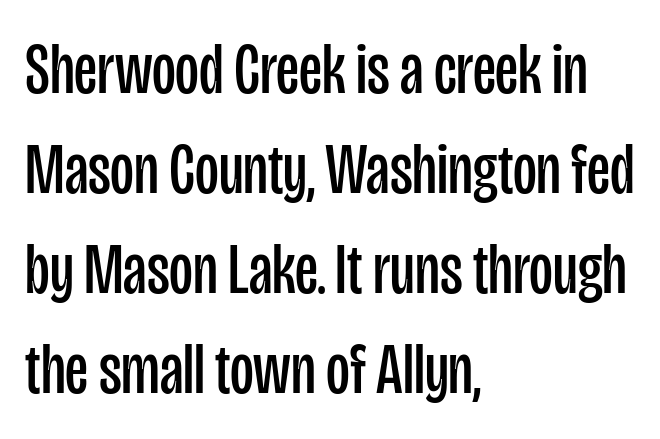
The image shows 73 px regular-weight, condensed sans-serif type, upright; set left-aligned, normal line spacing (1.37x), normal letter spacing, not underlined; low stroke contrast and a large x-height.
